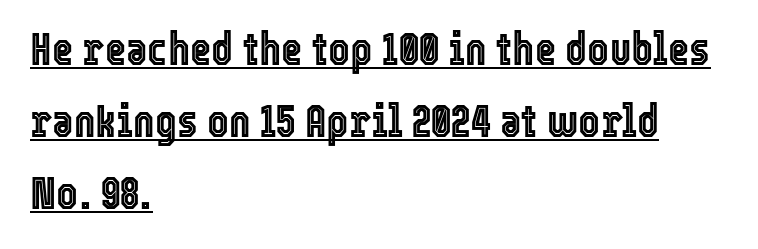
Q: Is the text italic (slanted)? A: No, it is upright.
Q: Is the text underlined? A: Yes.
Q: How is the paragraph aligned? A: Left-aligned.
Q: Is the spacing between letters normal or unusually wide? A: Normal.
Q: Is the spacing between lines tight, normal or loose? A: Normal.
Q: Width (condensed, normal, or wide)? A: Condensed.
Q: x-height? A: Medium.
Q: Monospaced? A: No.
